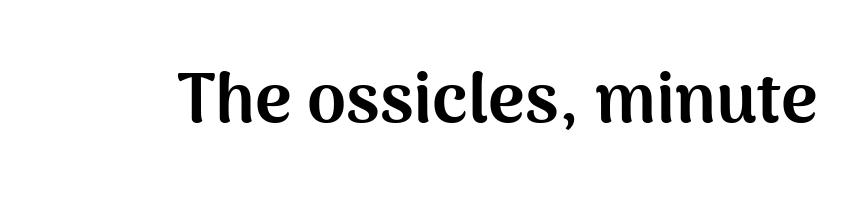
The image shows 70 px bold sans-serif type, upright; set normal letter spacing, not underlined; medium stroke contrast and a medium x-height.
